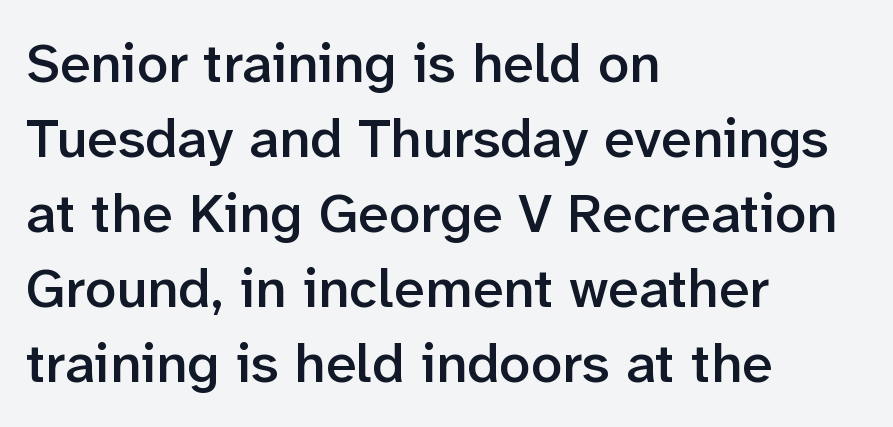
Q: Is the text bold? A: Semi-bold.
Q: Is the text italic (slanted)? A: No, it is upright.
Q: Is the typeface a serif or a sans-serif typeface? A: Sans-serif.
Q: Is the text underlined? A: No.
Q: How is the paragraph aligned? A: Left-aligned.
Q: Is the spacing between letters normal or unusually wide? A: Normal.
Q: Is the spacing between lines tight, normal or loose? A: Normal.
Q: Width (condensed, normal, or wide)? A: Normal.
Q: Stroke contrast? A: Low.
Q: x-height? A: Medium.
Q: Monospaced? A: No.
